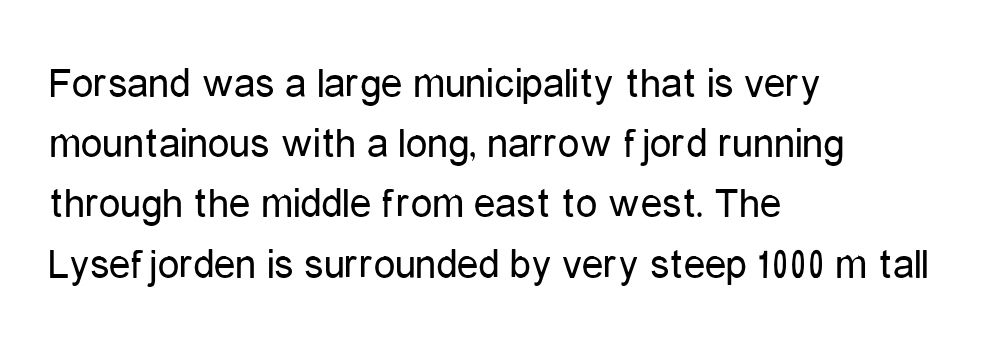
{"serif": "no", "italic": "no", "bold": "no", "weight": "regular", "width": "condensed", "stroke_contrast": "low", "x_height": "medium", "monospaced": "no", "underline": "no", "align": "left", "line_spacing": "normal", "line_spacing_ratio": 1.4, "letter_spacing": "normal", "letter_spacing_em": 0.0, "glyph_px": 43}
